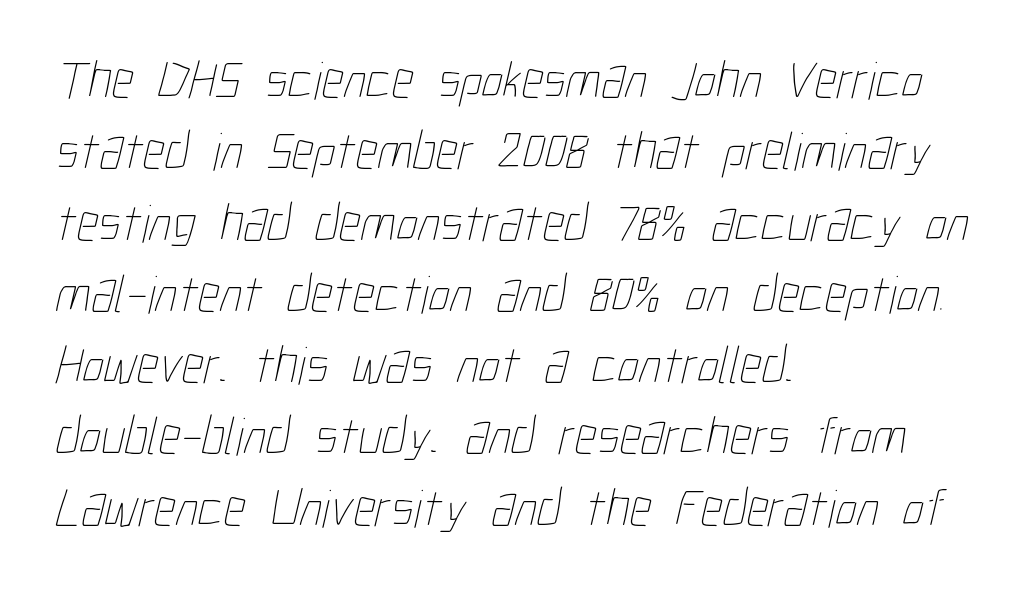
The image shows 54 px thin, condensed type; set left-aligned, normal line spacing (1.32x), normal letter spacing, not underlined; low stroke contrast and a medium x-height.
